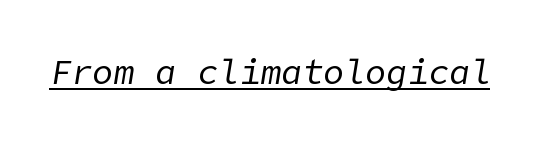
The image shows 35 px regular-weight type, italic (leaning right); set normal letter spacing, underlined; low stroke contrast and a medium x-height.
